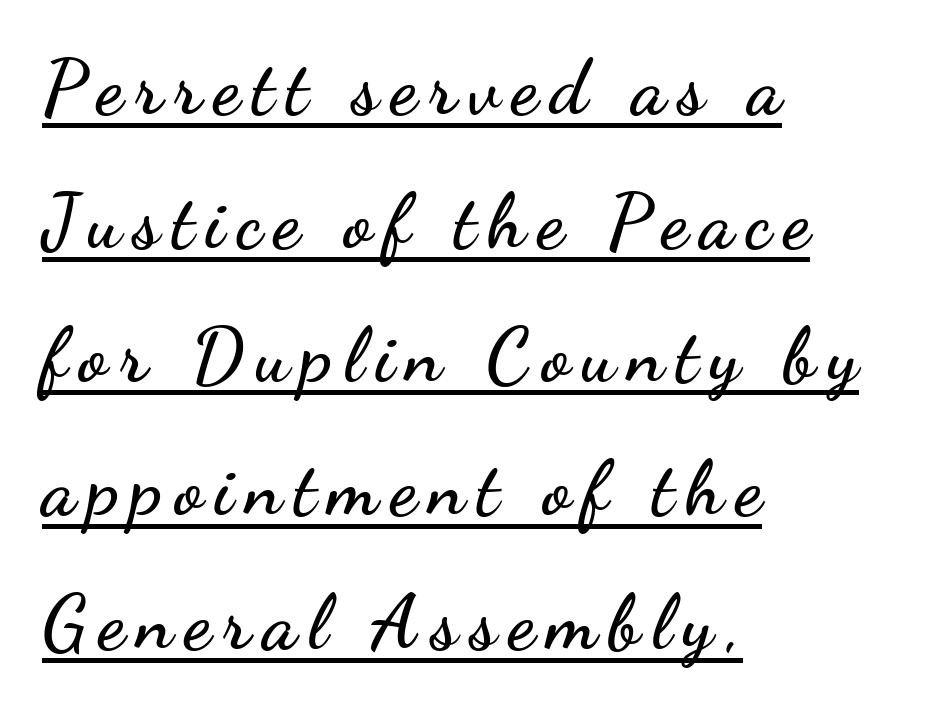
Q: Is the text italic (slanted)? A: Yes.
Q: Is the typeface a serif or a sans-serif typeface? A: Sans-serif.
Q: Is the text underlined? A: Yes.
Q: How is the paragraph aligned? A: Left-aligned.
Q: Width (condensed, normal, or wide)? A: Wide.
Q: Stroke contrast? A: Low.
Q: x-height? A: Small.
Q: Monospaced? A: No.
